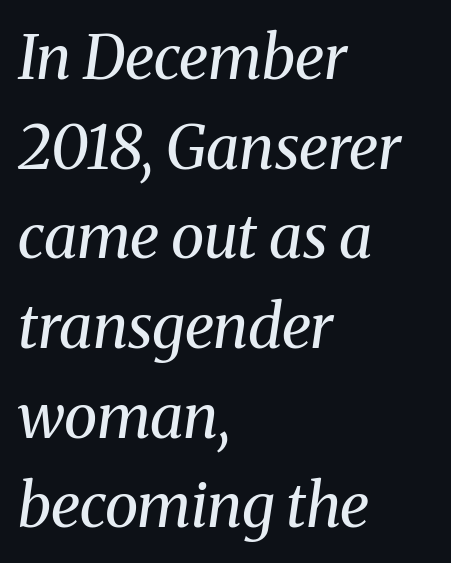
{"serif": "yes", "italic": "yes", "lean": "right", "slant_degrees": 8, "bold": "no", "weight": "regular", "width": "normal", "stroke_contrast": "medium", "x_height": "medium", "monospaced": "no", "underline": "no", "align": "left", "line_spacing": "normal", "line_spacing_ratio": 1.47, "letter_spacing": "normal", "letter_spacing_em": 0.0, "glyph_px": 61}
